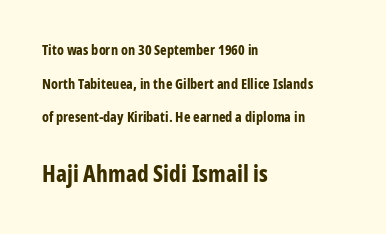
{"italic": "no", "bold": "yes", "underline": "no", "align": "left", "line_spacing": "loose", "line_spacing_ratio": 2.4, "letter_spacing": "normal", "letter_spacing_em": 0.0, "larger_block": "second", "size_ratio": 1.64, "glyph_px": 23}
